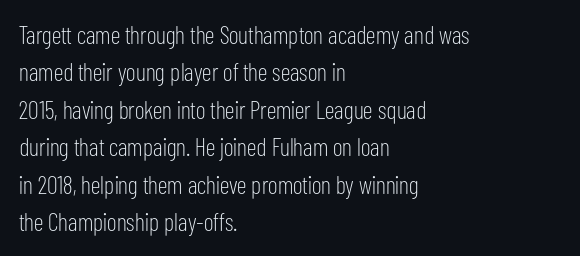
Q: Is the text bold? A: No.
Q: Is the text italic (slanted)? A: No, it is upright.
Q: Is the text underlined? A: No.
Q: How is the paragraph aligned? A: Left-aligned.
Q: Is the spacing between letters normal or unusually wide? A: Normal.
Q: Is the spacing between lines tight, normal or loose? A: Normal.
